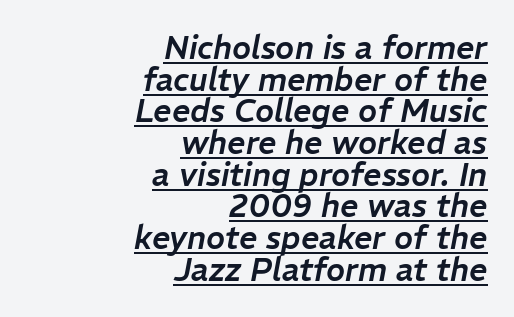
Q: Is the text italic (slanted)? A: Yes, it leans right by about 11 degrees.
Q: Is the text underlined? A: Yes.
Q: How is the paragraph aligned? A: Right-aligned.
Q: Is the spacing between letters normal or unusually wide? A: Normal.
Q: Is the spacing between lines tight, normal or loose? A: Tight.
Q: Width (condensed, normal, or wide)? A: Normal.
Q: Stroke contrast? A: Low.
Q: x-height? A: Medium.
Q: Monospaced? A: No.
